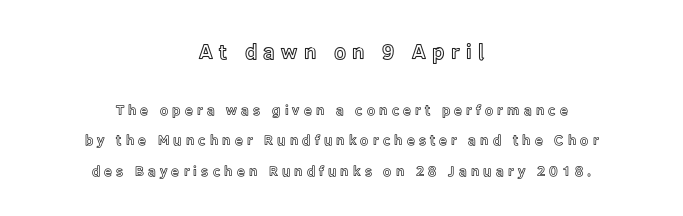
The image shows 21 px text type, upright; set centered, loose line spacing (2.18x), unusually wide letter spacing (+0.3 em), not underlined; the first (top) block is 1.5x larger.
